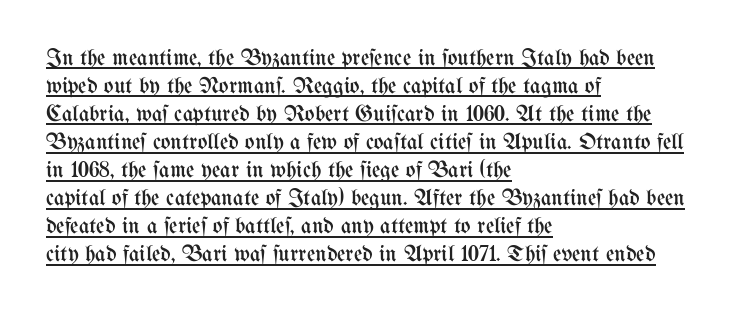
The image shows 23 px text type, upright; set left-aligned, line spacing 1.22x, normal letter spacing, underlined.
